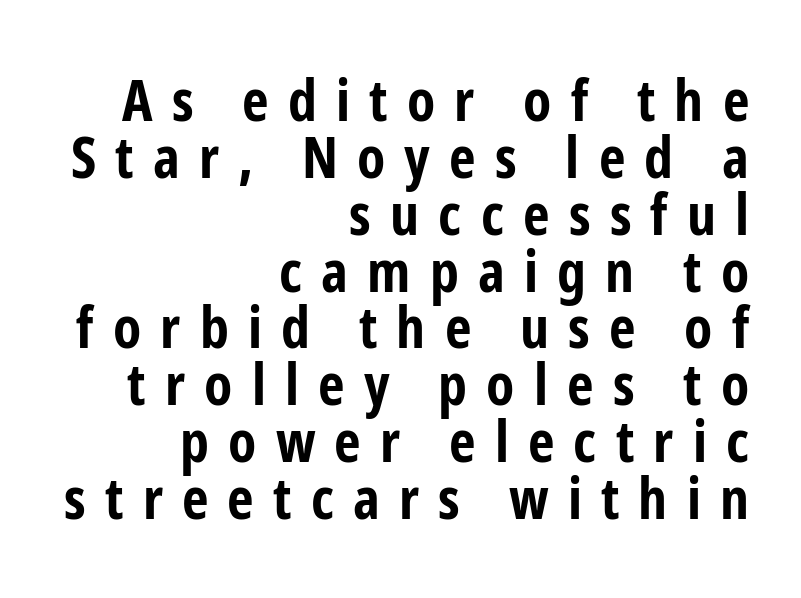
The image shows 58 px bold, condensed sans-serif type, upright; set right-aligned, tight line spacing (0.98x), unusually wide letter spacing (+0.33 em), not underlined; low stroke contrast and a medium x-height.
